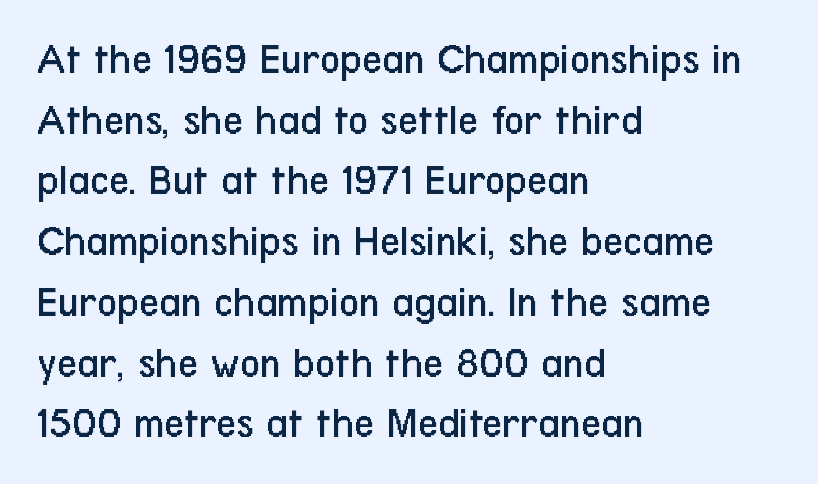
Q: Is the text bold? A: No.
Q: Is the text italic (slanted)? A: No, it is upright.
Q: Is the typeface a serif or a sans-serif typeface? A: Sans-serif.
Q: Is the text underlined? A: No.
Q: How is the paragraph aligned? A: Left-aligned.
Q: Is the spacing between letters normal or unusually wide? A: Normal.
Q: Is the spacing between lines tight, normal or loose? A: Normal.
Q: Width (condensed, normal, or wide)? A: Condensed.
Q: Stroke contrast? A: Low.
Q: x-height? A: Medium.
Q: Monospaced? A: No.
